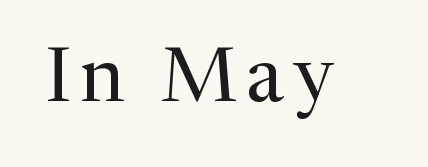
The image shows 76 px regular-weight serif type, upright; set not underlined; medium stroke contrast and a medium x-height.
